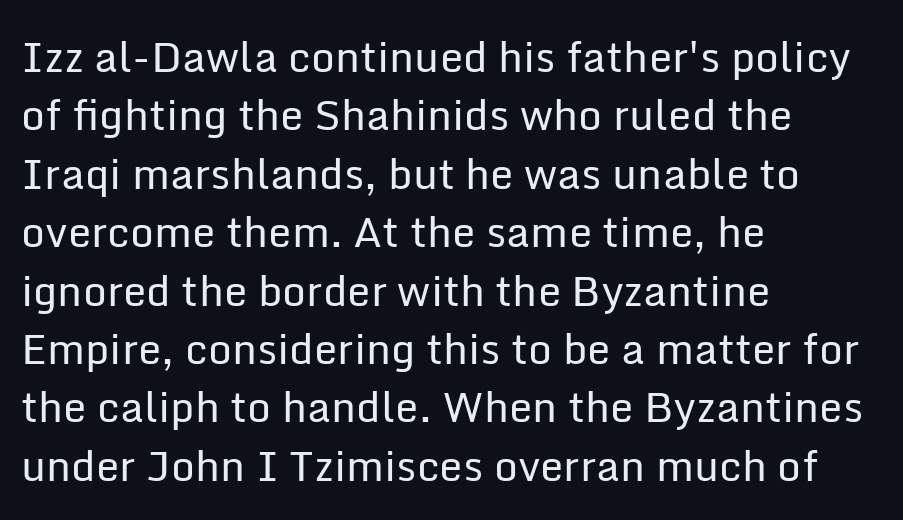
{"serif": "no", "italic": "no", "bold": "no", "weight": "regular", "width": "normal", "stroke_contrast": "low", "x_height": "medium", "monospaced": "no", "underline": "no", "align": "left", "line_spacing": "normal", "line_spacing_ratio": 1.39, "letter_spacing": "normal", "letter_spacing_em": 0.0, "glyph_px": 42}
